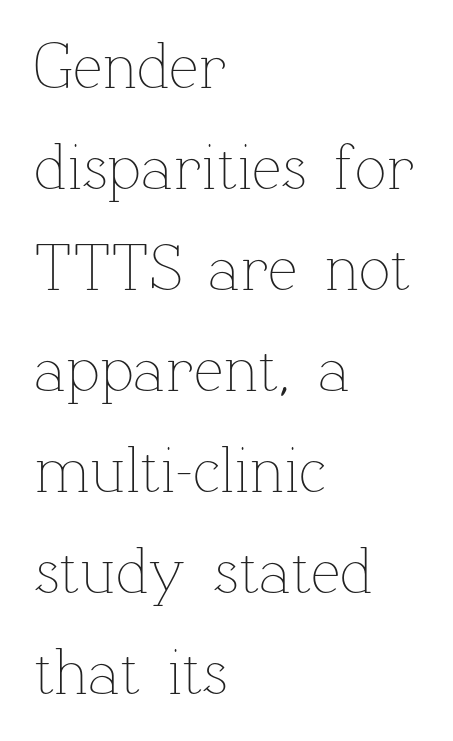
Q: Is the text bold? A: No.
Q: Is the text italic (slanted)? A: No, it is upright.
Q: Is the text underlined? A: No.
Q: How is the paragraph aligned? A: Left-aligned.
Q: Is the spacing between letters normal or unusually wide? A: Normal.
Q: Is the spacing between lines tight, normal or loose? A: Normal.
Q: Width (condensed, normal, or wide)? A: Normal.
Q: Stroke contrast? A: Low.
Q: x-height? A: Medium.
Q: Monospaced? A: No.
